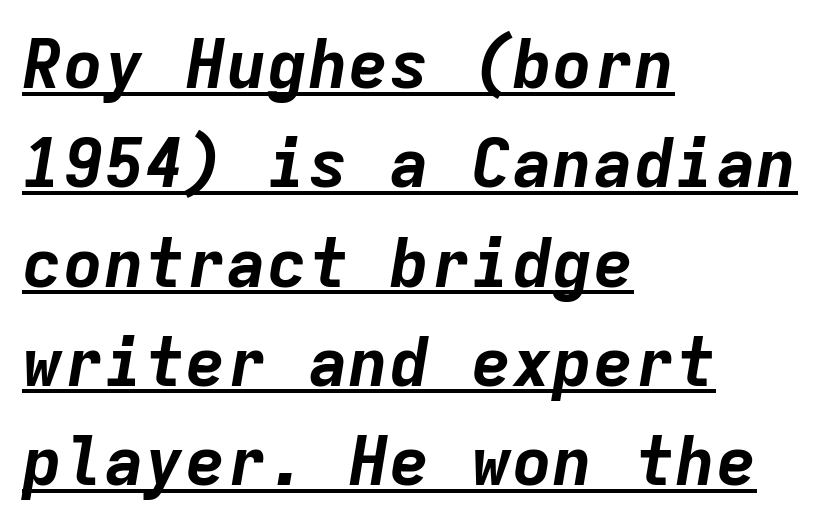
{"italic": "yes", "lean": "right", "slant_degrees": 9, "bold": "yes", "weight": "bold", "width": "normal", "stroke_contrast": "low", "x_height": "medium", "monospaced": "yes", "underline": "yes", "align": "left", "line_spacing": "normal", "line_spacing_ratio": 1.46, "letter_spacing": "normal", "letter_spacing_em": 0.0, "glyph_px": 68}
